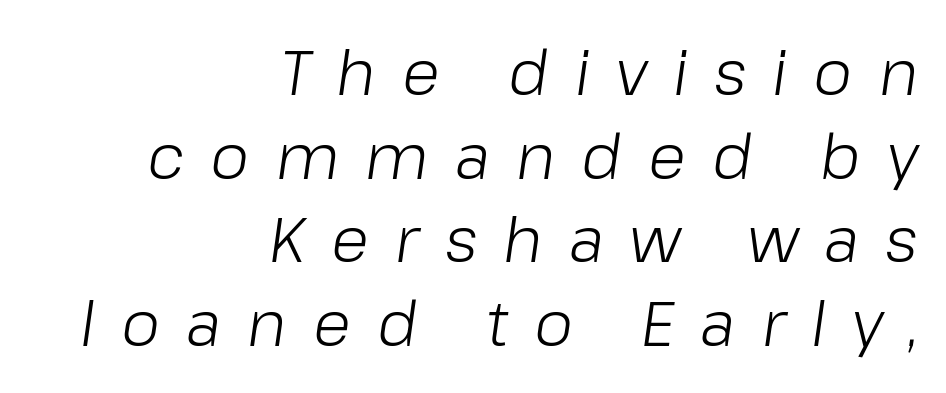
Think of a printed novel: that variable character pitch is what you see here. The rendering inserts visible extra space after every character. Is the stroke heavy? The answer is a plain regular-or-lighter. A student would call this right alignment; a typographer would say flush right, rag left. The baseline area is clear.
